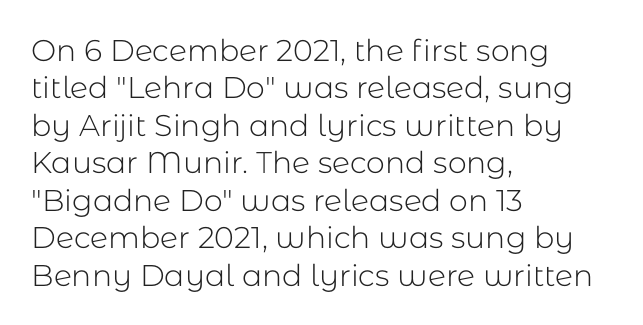
{"serif": "no", "italic": "no", "bold": "no", "weight": "light", "width": "normal", "stroke_contrast": "low", "x_height": "medium", "monospaced": "no", "underline": "no", "align": "left", "line_spacing": "normal", "line_spacing_ratio": 1.25, "letter_spacing": "normal", "letter_spacing_em": 0.0, "glyph_px": 30}
